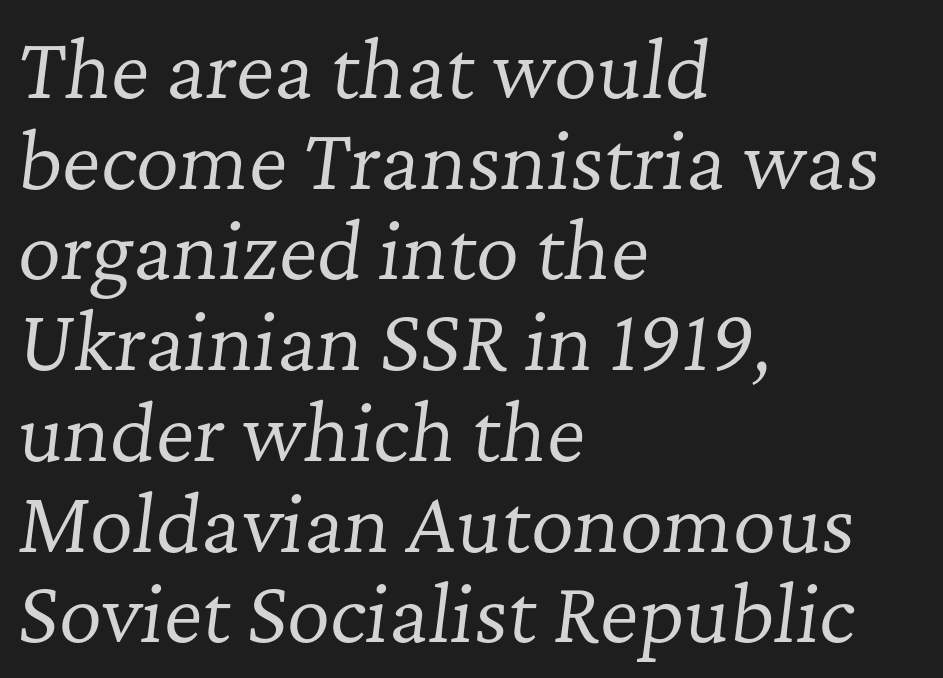
{"serif": "yes", "italic": "yes", "lean": "right", "slant_degrees": 7, "bold": "no", "weight": "regular", "width": "normal", "stroke_contrast": "low", "x_height": "medium", "monospaced": "no", "underline": "no", "align": "left", "line_spacing_ratio": 1.21, "letter_spacing": "normal", "letter_spacing_em": 0.0, "glyph_px": 75}
